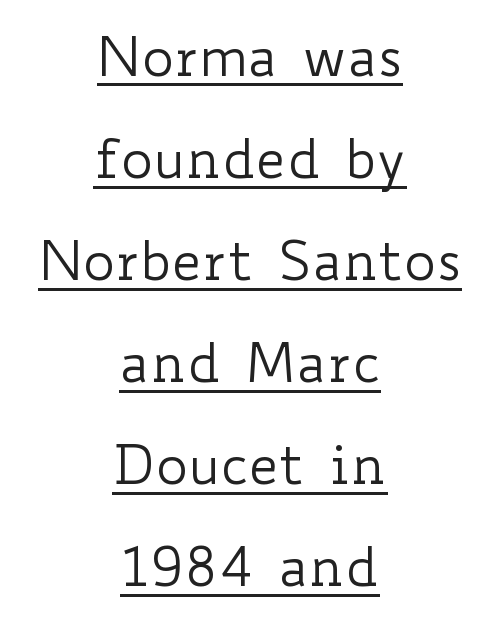
Q: Is the text bold? A: No.
Q: Is the text italic (slanted)? A: No, it is upright.
Q: Is the text underlined? A: Yes.
Q: How is the paragraph aligned? A: Centered.
Q: Is the spacing between letters normal or unusually wide? A: Normal.
Q: Width (condensed, normal, or wide)? A: Wide.
Q: Stroke contrast? A: Low.
Q: x-height? A: Small.
Q: Monospaced? A: No.
